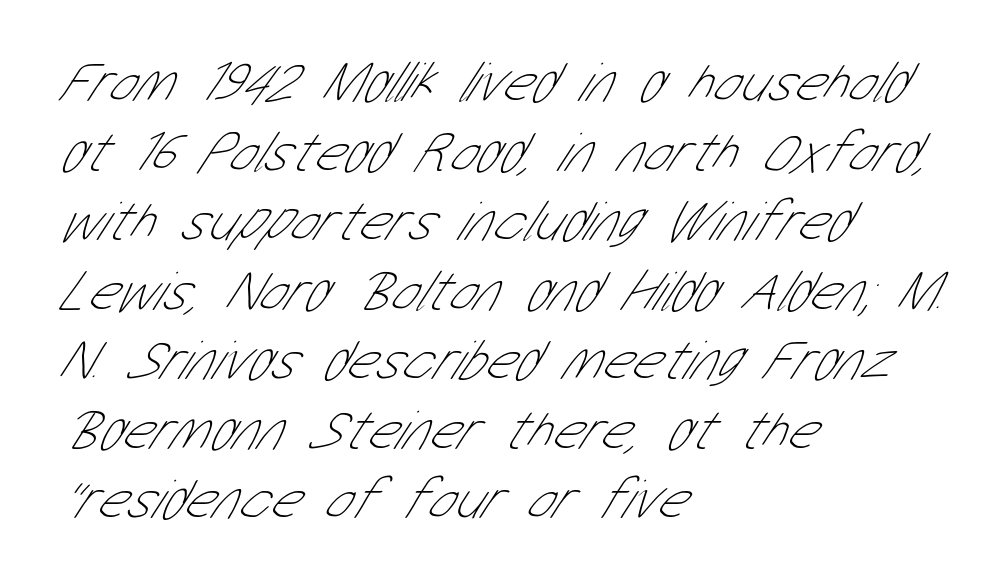
A typesetter would call this proportional, since set widths differ per character. The gap between lines stays unmarked. The typesetter chose a ragged-right arrangement here. No extra tracking has been applied to these lines. Is this a sans? Yes — the strokes have no serifs. Weight: regular or lighter.
